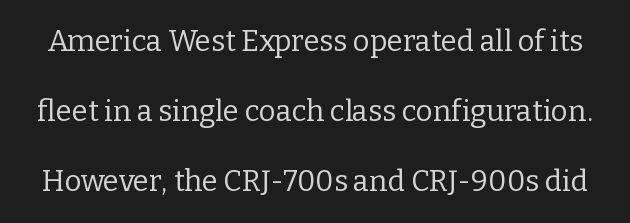
Q: Is the text bold? A: No.
Q: Is the text italic (slanted)? A: No, it is upright.
Q: Is the typeface a serif or a sans-serif typeface? A: Serif.
Q: Is the text underlined? A: No.
Q: Is the spacing between letters normal or unusually wide? A: Normal.
Q: Is the spacing between lines tight, normal or loose? A: Loose.
Q: Width (condensed, normal, or wide)? A: Normal.
Q: Stroke contrast? A: Low.
Q: x-height? A: Medium.
Q: Monospaced? A: No.
